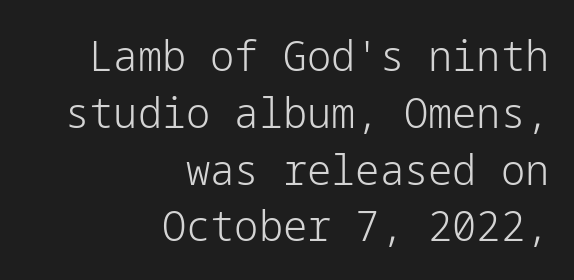
Q: Is the text bold? A: No.
Q: Is the text italic (slanted)? A: No, it is upright.
Q: Is the typeface a serif or a sans-serif typeface? A: Sans-serif.
Q: Is the text underlined? A: No.
Q: How is the paragraph aligned? A: Right-aligned.
Q: Is the spacing between letters normal or unusually wide? A: Normal.
Q: Is the spacing between lines tight, normal or loose? A: Normal.
Q: Width (condensed, normal, or wide)? A: Normal.
Q: Stroke contrast? A: Low.
Q: x-height? A: Medium.
